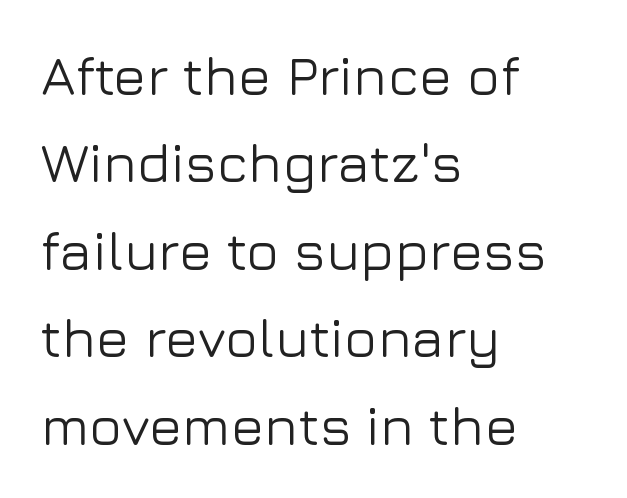
Q: Is the text italic (slanted)? A: No, it is upright.
Q: Is the typeface a serif or a sans-serif typeface? A: Sans-serif.
Q: Is the text underlined? A: No.
Q: How is the paragraph aligned? A: Left-aligned.
Q: Is the spacing between letters normal or unusually wide? A: Normal.
Q: Is the spacing between lines tight, normal or loose? A: Normal.
Q: Width (condensed, normal, or wide)? A: Normal.
Q: Stroke contrast? A: Low.
Q: x-height? A: Medium.
Q: Monospaced? A: No.
